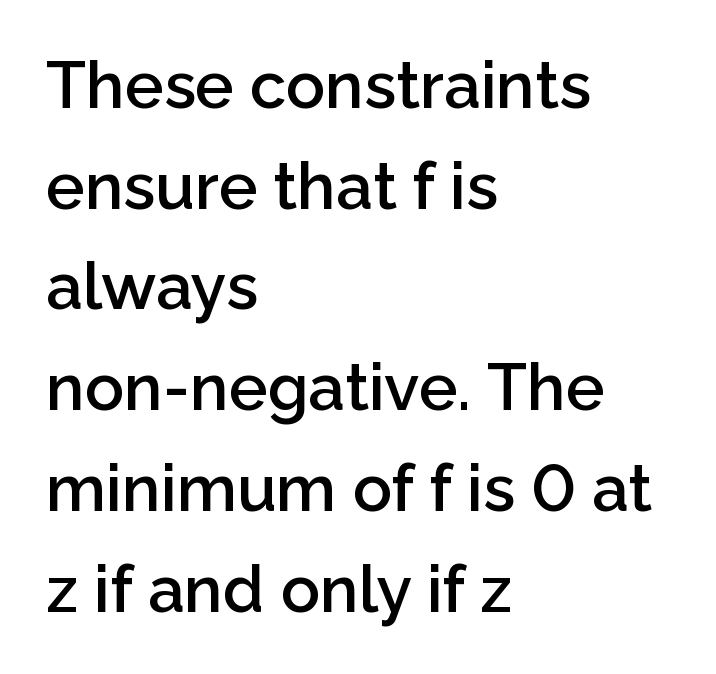
Students, note that the glyphs here touch the page at normal intervals. Horizontally, the lines are justified to the leading edge only. The glyphs are unaccompanied by any horizontal stroke below them. In terms of weight, the rendering is demibold, just under bold.
